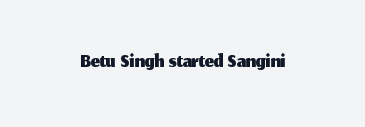
The image shows 32 px sans-serif type, upright; set normal letter spacing, not underlined; medium stroke contrast and a medium x-height.
